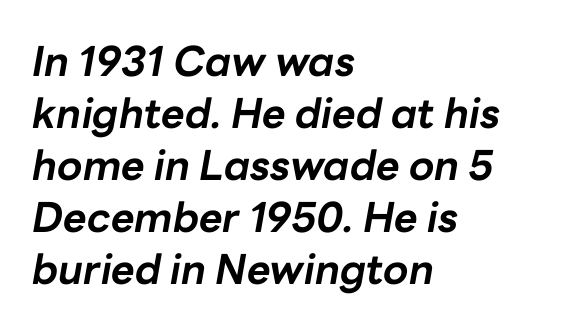
The image shows 41 px bold type, italic (leaning right); set left-aligned, normal line spacing (1.27x), normal letter spacing, not underlined; low stroke contrast and a medium x-height.
